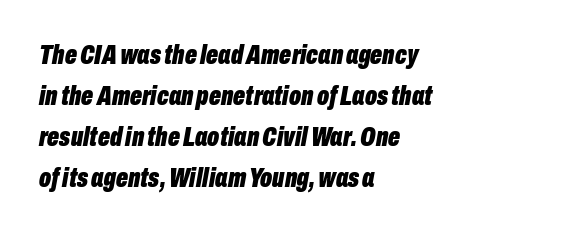
The image shows 28 px bold, condensed type, italic (leaning right); set left-aligned, normal line spacing (1.46x), normal letter spacing, not underlined; low stroke contrast and a medium x-height.
